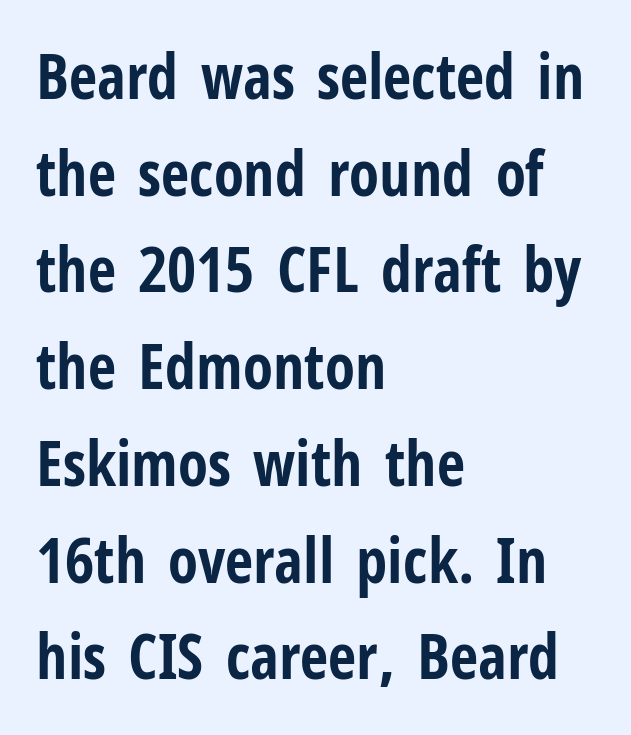
The image shows 62 px bold, condensed sans-serif type, upright; set left-aligned, normal line spacing (1.56x), normal letter spacing, not underlined; low stroke contrast and a medium x-height.
